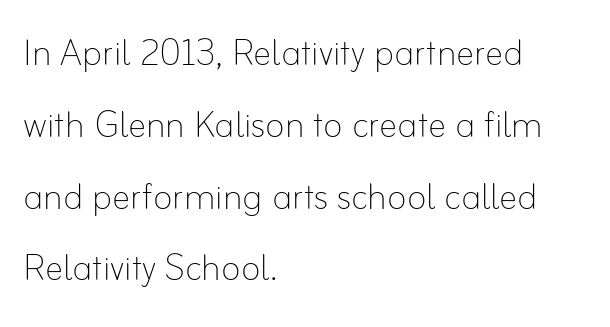
Q: Is the text bold? A: No.
Q: Is the text italic (slanted)? A: No, it is upright.
Q: Is the text underlined? A: No.
Q: How is the paragraph aligned? A: Left-aligned.
Q: Is the spacing between letters normal or unusually wide? A: Normal.
Q: Is the spacing between lines tight, normal or loose? A: Normal.
Q: Width (condensed, normal, or wide)? A: Normal.
Q: Stroke contrast? A: Low.
Q: x-height? A: Small.
Q: Monospaced? A: No.
